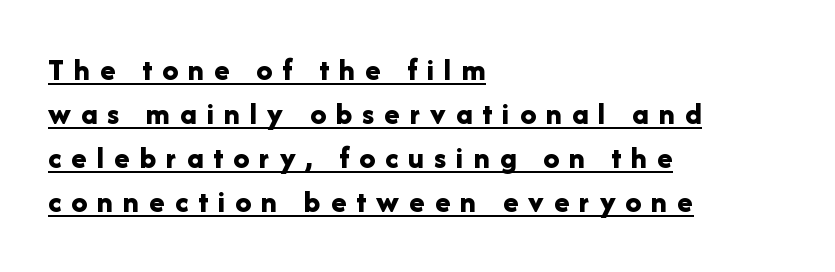
Q: Is the text bold? A: Yes.
Q: Is the text italic (slanted)? A: No, it is upright.
Q: Is the typeface a serif or a sans-serif typeface? A: Sans-serif.
Q: Is the text underlined? A: Yes.
Q: How is the paragraph aligned? A: Left-aligned.
Q: Is the spacing between letters normal or unusually wide? A: Unusually wide.
Q: Is the spacing between lines tight, normal or loose? A: Normal.
Q: Width (condensed, normal, or wide)? A: Normal.
Q: Stroke contrast? A: Low.
Q: x-height? A: Medium.
Q: Monospaced? A: No.
